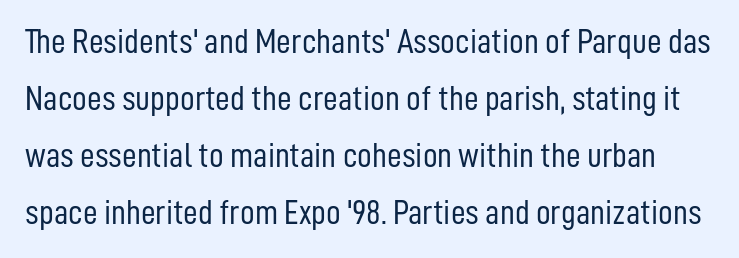
{"serif": "no", "italic": "no", "bold": "no", "weight": "light", "width": "condensed", "stroke_contrast": "low", "x_height": "medium", "monospaced": "no", "underline": "no", "line_spacing": "normal", "line_spacing_ratio": 1.58, "letter_spacing": "normal", "letter_spacing_em": 0.0, "glyph_px": 36}
